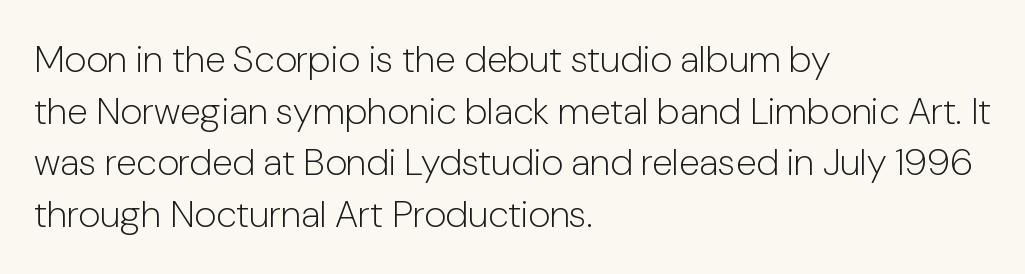
The image shows 38 px light sans-serif type, upright; set left-aligned, normal line spacing (1.36x), normal letter spacing, not underlined; low stroke contrast and a medium x-height.
